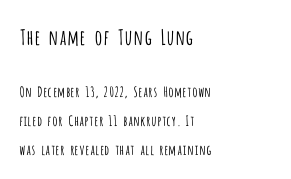
The space between consecutive lines is lavish. Bold? No — there's no thickening of the strokes. Horizontally, the lines are justified to the leading edge only. The gaps between neighbouring characters are ordinary and unremarkable. Bare-footed words on every line. This is roman type, the default non-slanted kind.
